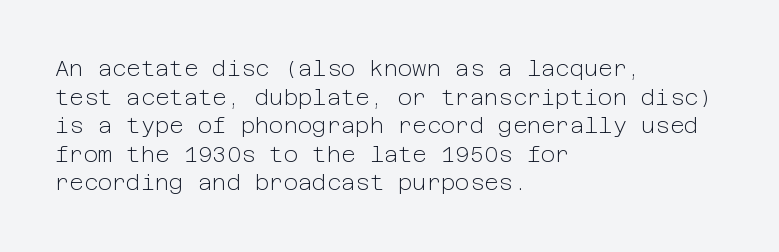
Check the space under the baseline: it is left empty. Characters follow at the spacing the type designer built in. These glyphs show unthickened strokes, regular width or finer. This is the regular roman posture of the typeface. A typesetter would call this leading conventional body-copy spacing. The compositor pushed each line to the left boundary.
